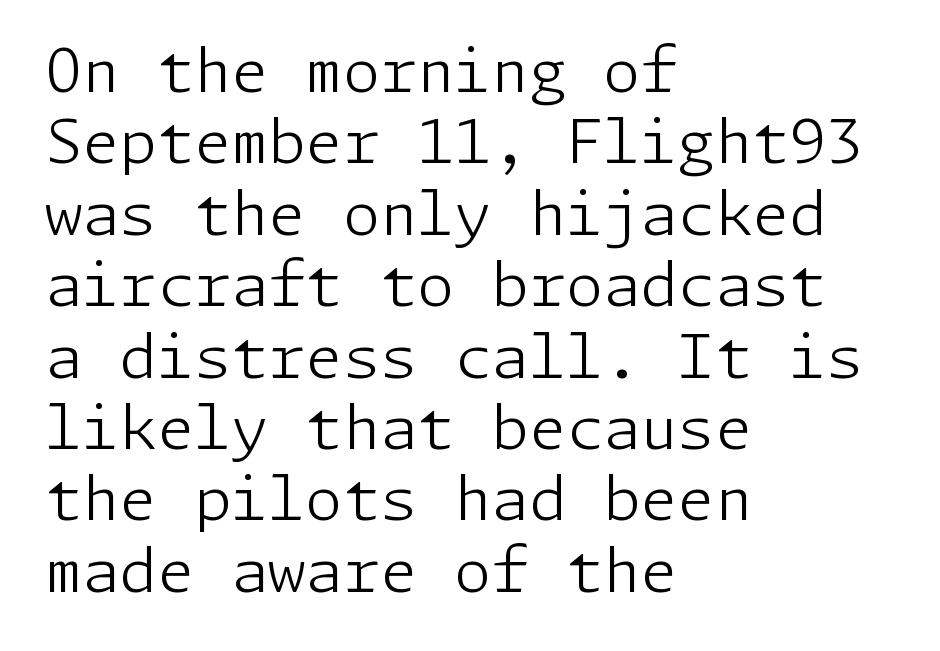
Between one letter and the next there's only the usual sliver of space. Stroke terminals: plain, sans-serif. Short and long lines alike share a common starting point at left. No italicization has been applied; the sample stays upright.
